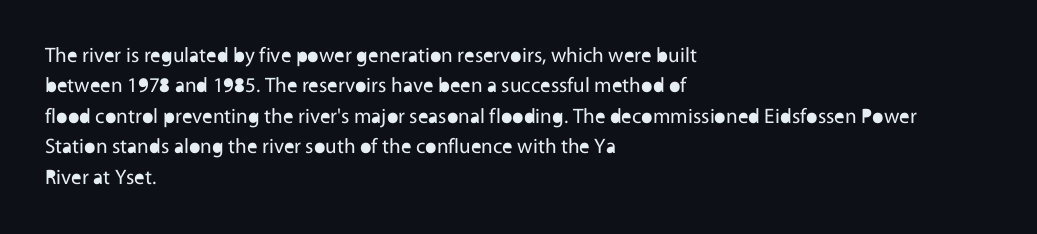
Q: Is the text bold? A: No.
Q: Is the text italic (slanted)? A: No, it is upright.
Q: Is the text underlined? A: No.
Q: How is the paragraph aligned? A: Left-aligned.
Q: Is the spacing between letters normal or unusually wide? A: Normal.
Q: Is the spacing between lines tight, normal or loose? A: Normal.
